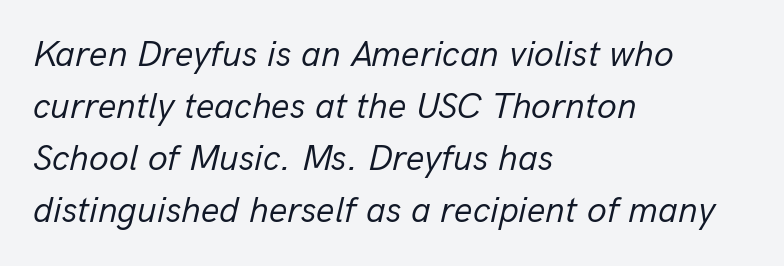
Q: Is the text bold? A: No.
Q: Is the text italic (slanted)? A: Yes, it leans right by about 13 degrees.
Q: Is the text underlined? A: No.
Q: How is the paragraph aligned? A: Left-aligned.
Q: Is the spacing between letters normal or unusually wide? A: Normal.
Q: Is the spacing between lines tight, normal or loose? A: Normal.
Q: Width (condensed, normal, or wide)? A: Normal.
Q: Stroke contrast? A: Low.
Q: x-height? A: Medium.
Q: Monospaced? A: No.
